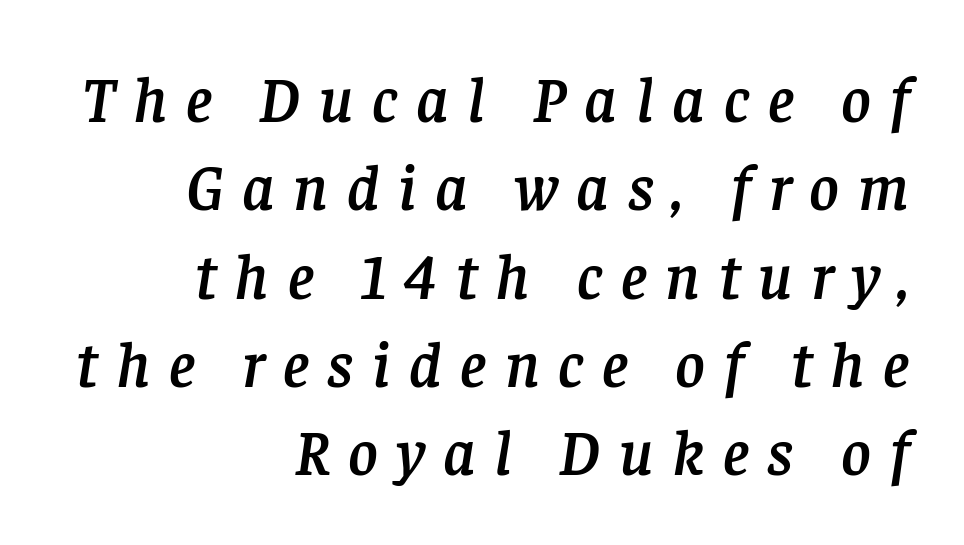
The image shows 64 px serif type, italic (leaning right); set right-aligned, normal line spacing (1.38x), unusually wide letter spacing (+0.29 em), not underlined; low stroke contrast and a large x-height.
